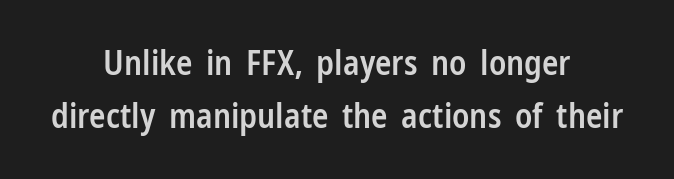
The image shows 34 px semibold, condensed sans-serif type, upright; set centered, normal line spacing (1.57x), normal letter spacing, not underlined; low stroke contrast and a medium x-height.
